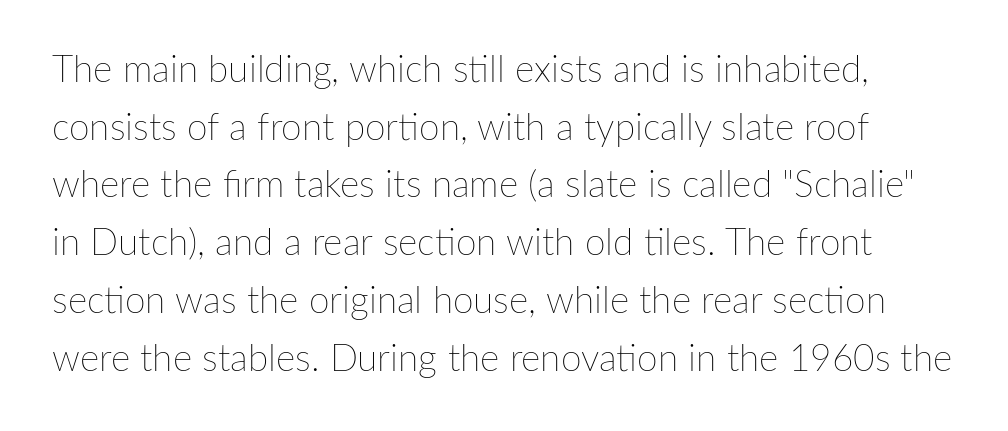
{"italic": "no", "bold": "no", "weight": "thin", "width": "normal", "stroke_contrast": "low", "x_height": "medium", "monospaced": "no", "underline": "no", "line_spacing": "normal", "line_spacing_ratio": 1.56, "letter_spacing": "normal", "letter_spacing_em": 0.0, "glyph_px": 37}
